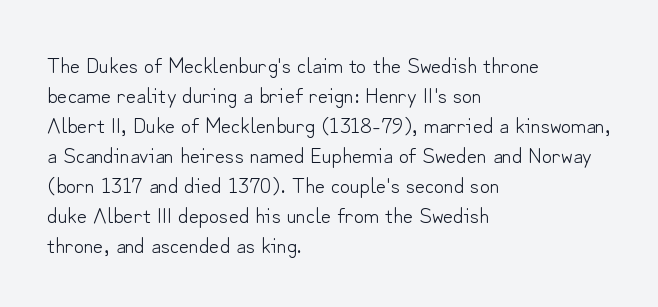
Reading down the column, the eye jumps a familiar distance to each next line. Left-aligned paragraph, ragged on the right. Check under the words: just untouched page. Nope, not italic — everything's standing straight.
